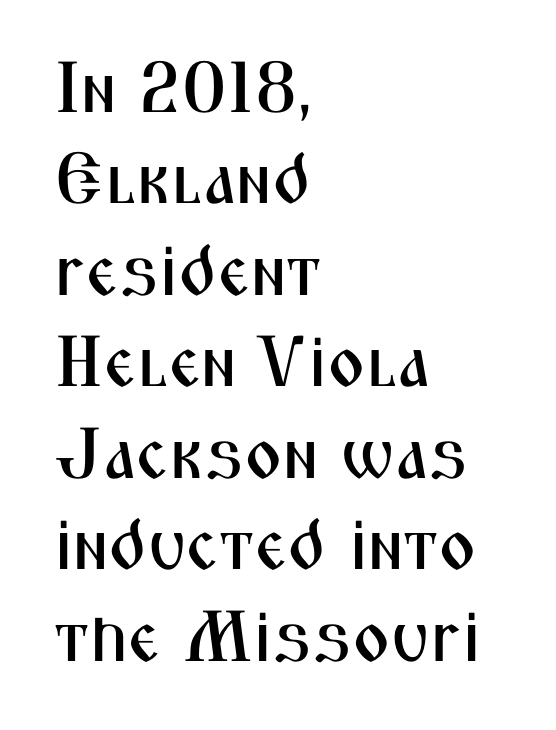
Q: Is the text italic (slanted)? A: No, it is upright.
Q: Is the typeface a serif or a sans-serif typeface? A: Sans-serif.
Q: Is the text underlined? A: No.
Q: How is the paragraph aligned? A: Left-aligned.
Q: Is the spacing between letters normal or unusually wide? A: Normal.
Q: Is the spacing between lines tight, normal or loose? A: Normal.
Q: Width (condensed, normal, or wide)? A: Condensed.
Q: Stroke contrast? A: Medium.
Q: x-height? A: Medium.
Q: Monospaced? A: No.
